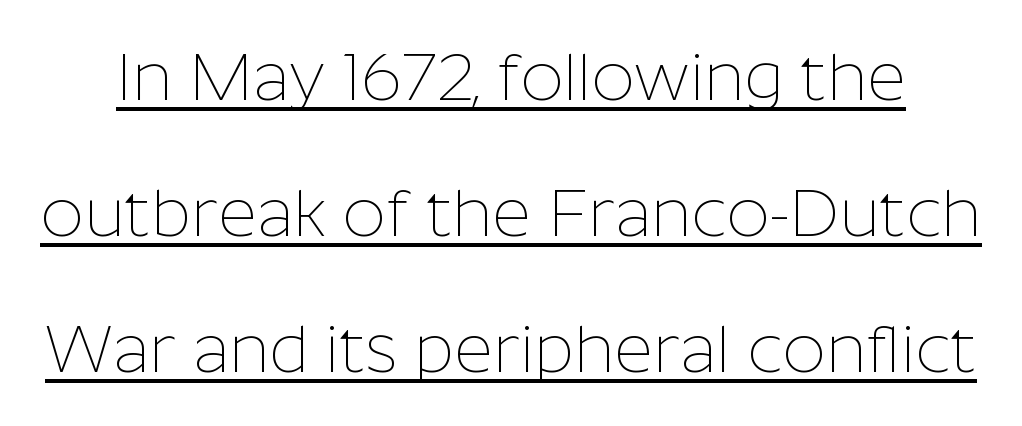
Q: Is the text bold? A: No.
Q: Is the text italic (slanted)? A: No, it is upright.
Q: Is the typeface a serif or a sans-serif typeface? A: Sans-serif.
Q: Is the text underlined? A: Yes.
Q: Is the spacing between letters normal or unusually wide? A: Normal.
Q: Is the spacing between lines tight, normal or loose? A: Loose.
Q: Width (condensed, normal, or wide)? A: Normal.
Q: Stroke contrast? A: Low.
Q: x-height? A: Medium.
Q: Monospaced? A: No.
